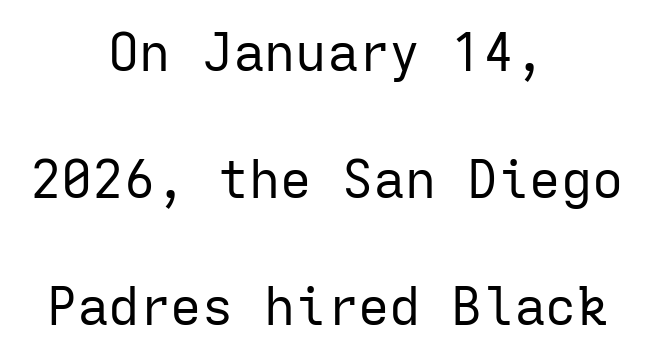
{"serif": "no", "italic": "no", "bold": "no", "weight": "regular", "width": "normal", "stroke_contrast": "low", "x_height": "medium", "monospaced": "yes", "underline": "no", "align": "center", "line_spacing": "loose", "line_spacing_ratio": 2.44, "letter_spacing": "normal", "letter_spacing_em": 0.0, "glyph_px": 52}
